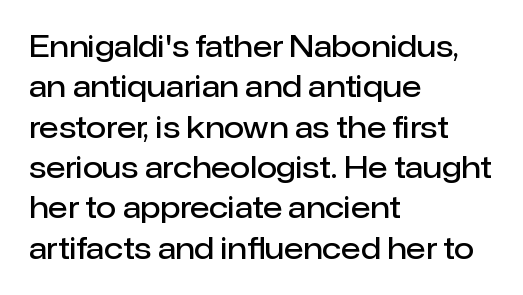
Q: Is the text bold? A: Semi-bold.
Q: Is the text italic (slanted)? A: No, it is upright.
Q: Is the typeface a serif or a sans-serif typeface? A: Sans-serif.
Q: Is the text underlined? A: No.
Q: How is the paragraph aligned? A: Left-aligned.
Q: Is the spacing between letters normal or unusually wide? A: Normal.
Q: Is the spacing between lines tight, normal or loose? A: Normal.
Q: Width (condensed, normal, or wide)? A: Normal.
Q: Stroke contrast? A: Low.
Q: x-height? A: Medium.
Q: Monospaced? A: No.
